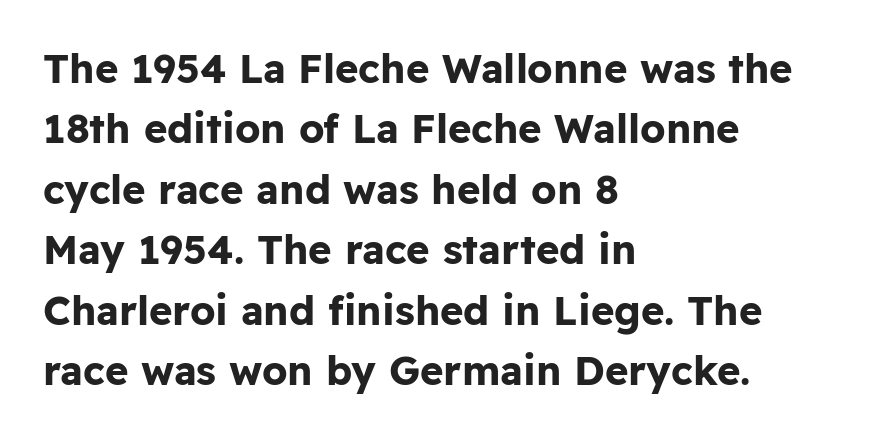
The image shows 40 px bold sans-serif type, upright; set left-aligned, normal line spacing (1.51x), normal letter spacing, not underlined; low stroke contrast and a medium x-height.
